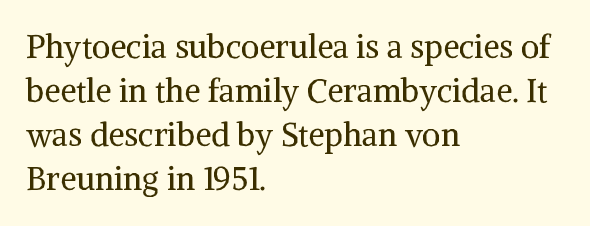
Q: Is the text bold? A: No.
Q: Is the text italic (slanted)? A: No, it is upright.
Q: Is the typeface a serif or a sans-serif typeface? A: Serif.
Q: Is the text underlined? A: No.
Q: How is the paragraph aligned? A: Left-aligned.
Q: Is the spacing between letters normal or unusually wide? A: Normal.
Q: Is the spacing between lines tight, normal or loose? A: Normal.
Q: Width (condensed, normal, or wide)? A: Normal.
Q: Stroke contrast? A: Medium.
Q: x-height? A: Medium.
Q: Monospaced? A: No.
